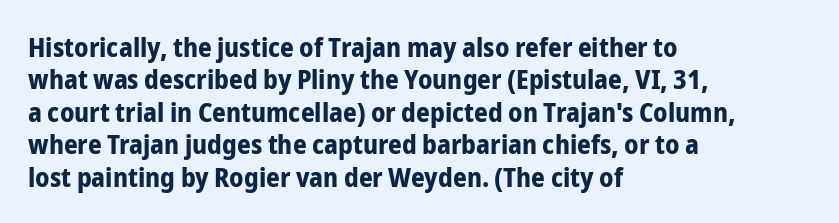
{"italic": "no", "bold": "yes", "underline": "no", "align": "left", "line_spacing_ratio": 1.2, "letter_spacing": "normal", "letter_spacing_em": 0.0, "glyph_px": 27}
